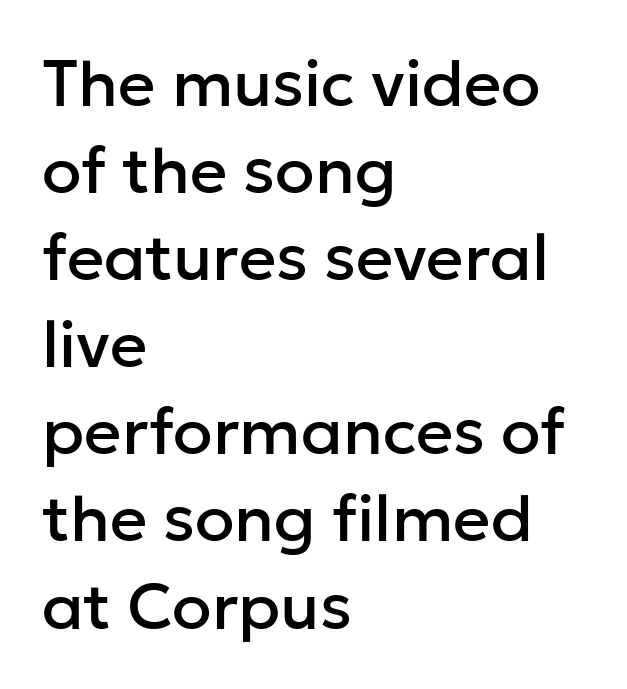
Q: Is the text italic (slanted)? A: No, it is upright.
Q: Is the typeface a serif or a sans-serif typeface? A: Sans-serif.
Q: Is the text underlined? A: No.
Q: How is the paragraph aligned? A: Left-aligned.
Q: Is the spacing between letters normal or unusually wide? A: Normal.
Q: Is the spacing between lines tight, normal or loose? A: Normal.
Q: Width (condensed, normal, or wide)? A: Normal.
Q: Stroke contrast? A: Low.
Q: x-height? A: Medium.
Q: Monospaced? A: No.
